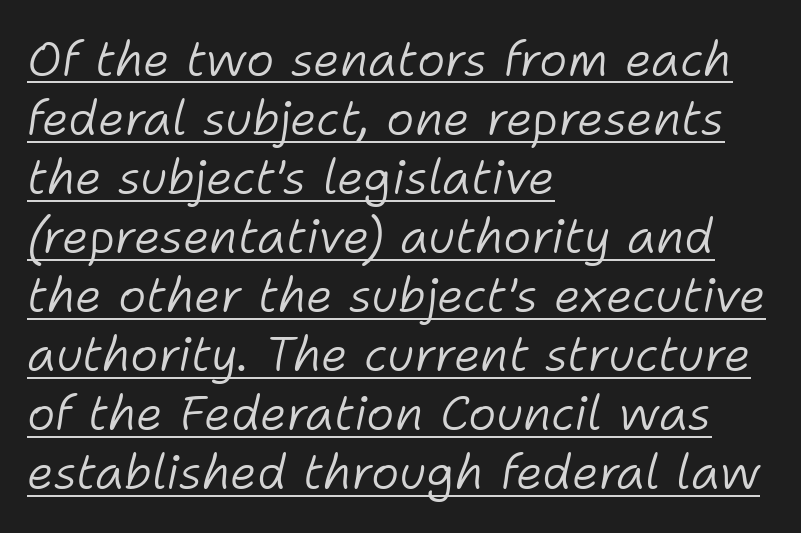
Q: Is the text bold? A: No.
Q: Is the text italic (slanted)? A: Yes, it leans right by about 11 degrees.
Q: Is the text underlined? A: Yes.
Q: How is the paragraph aligned? A: Left-aligned.
Q: Is the spacing between letters normal or unusually wide? A: Normal.
Q: Width (condensed, normal, or wide)? A: Normal.
Q: Stroke contrast? A: Low.
Q: x-height? A: Medium.
Q: Monospaced? A: No.
